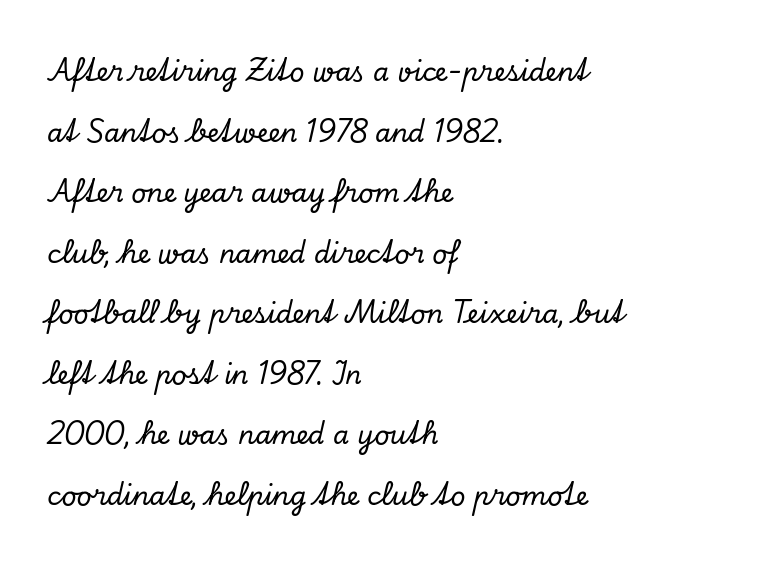
Q: Is the text italic (slanted)? A: Yes, it leans right by about 13 degrees.
Q: Is the text underlined? A: No.
Q: How is the paragraph aligned? A: Left-aligned.
Q: Is the spacing between letters normal or unusually wide? A: Normal.
Q: Is the spacing between lines tight, normal or loose? A: Loose.
